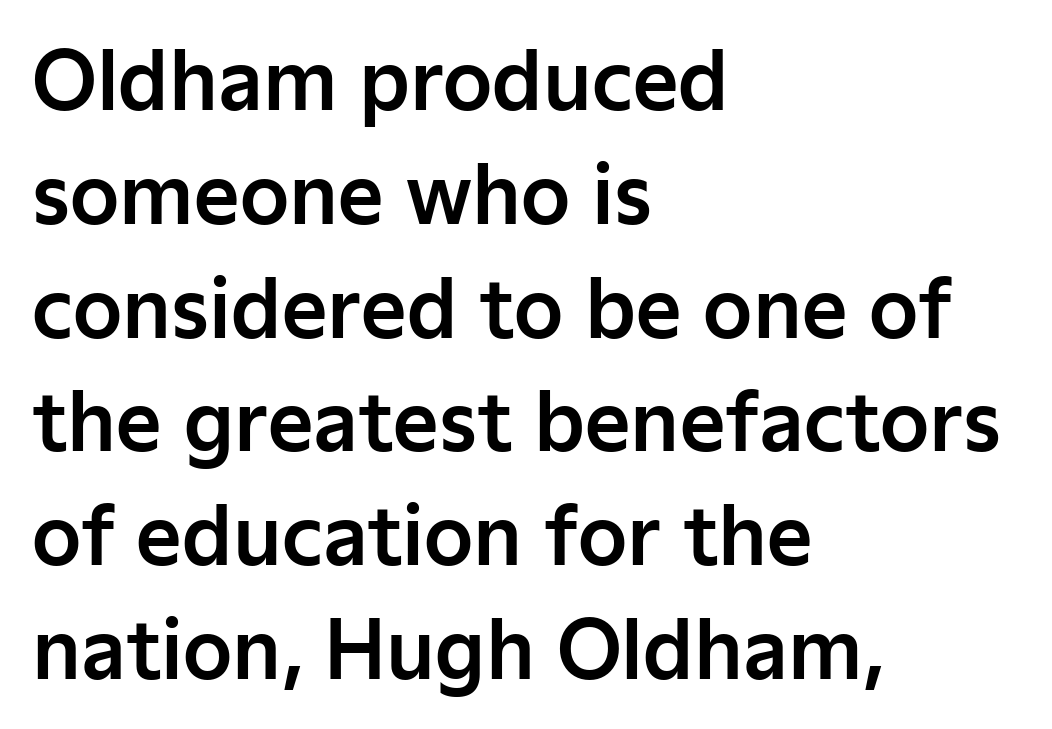
{"serif": "no", "italic": "no", "width": "normal", "stroke_contrast": "low", "x_height": "medium", "monospaced": "no", "underline": "no", "align": "left", "line_spacing": "normal", "line_spacing_ratio": 1.44, "letter_spacing": "normal", "letter_spacing_em": 0.0, "glyph_px": 79}
